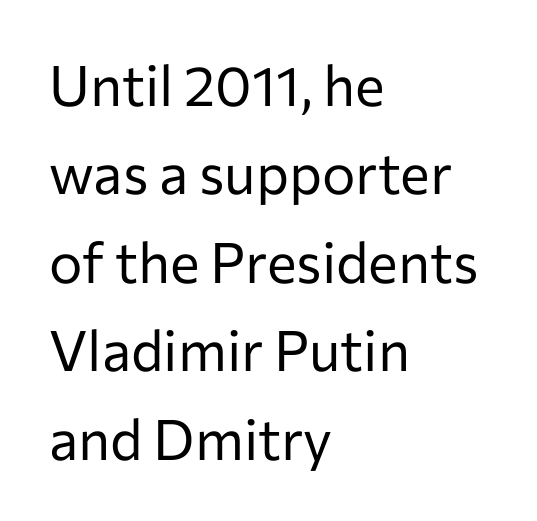
The image shows 56 px regular-weight sans-serif type, upright; set left-aligned, normal line spacing (1.58x), normal letter spacing, not underlined; low stroke contrast and a medium x-height.
